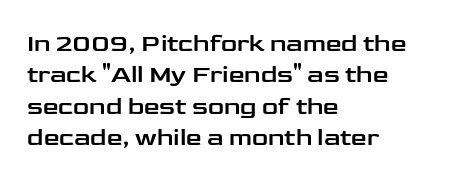
The image shows 25 px text type, upright; set left-aligned, normal line spacing (1.26x), normal letter spacing, not underlined.
